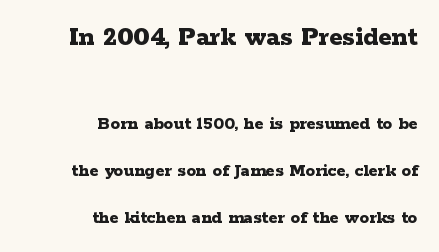
Q: Is the text bold? A: Yes.
Q: Is the text italic (slanted)? A: No, it is upright.
Q: Is the typeface a serif or a sans-serif typeface? A: Serif.
Q: Is the text underlined? A: No.
Q: How is the paragraph aligned? A: Right-aligned.
Q: Is the spacing between letters normal or unusually wide? A: Normal.
Q: Is the spacing between lines tight, normal or loose? A: Loose.
Q: Which block of text is set in a larger size, the first (top) or the second (bottom)? A: The first (top) one.
Q: Width (condensed, normal, or wide)? A: Wide.
Q: Stroke contrast? A: Low.
Q: x-height? A: Medium.
Q: Monospaced? A: No.
